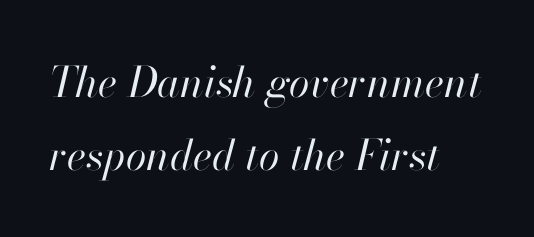
Proportional: the letters do not fall into vertical columns. Each word holds together tightly as a unit, with standard inter-letter gaps. The letterforms sit at book weight or below. The space beneath each line is pristine and unruled. Every row of glyphs begins at an identical x-position on the left.
